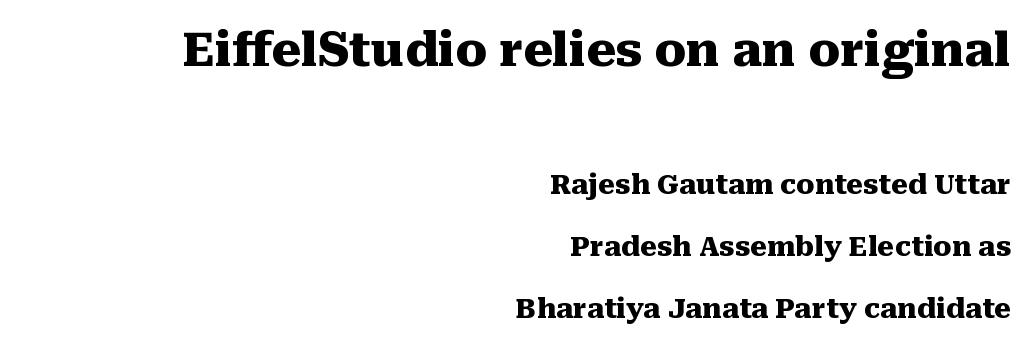
What's the leading like? Stretched, with rows far apart. The initial chunk of copy outweighs the following chunk in type size. The strip under each line holds only bare page. Each letter keeps its own natural width here, so spacing adapts to shape.
